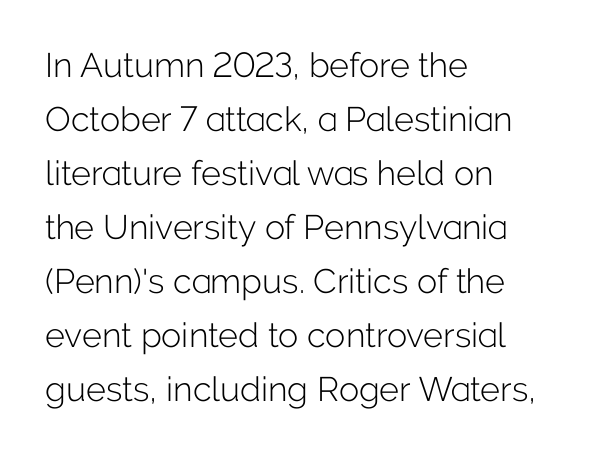
Line spacing here is normal. In CSS terms this would be text-align: left. Type without underlining. Nothing sits at the stroke ends, so this counts as sans-serif. The letters advance in unequal steps, a hallmark of proportional type. On a weight scale, this lands at 450 or below.
